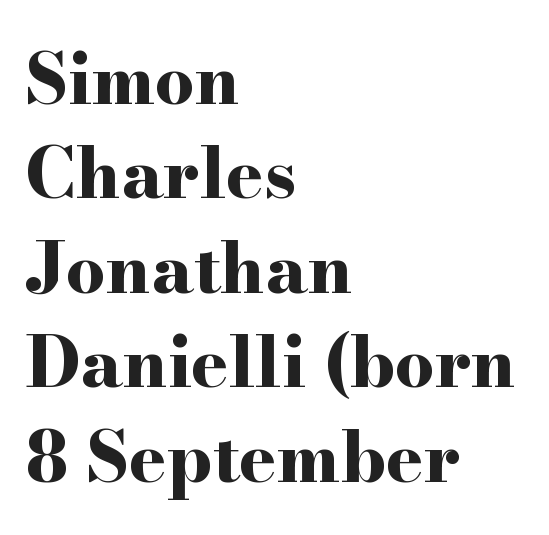
Q: Is the text bold? A: Yes.
Q: Is the text italic (slanted)? A: No, it is upright.
Q: Is the typeface a serif or a sans-serif typeface? A: Serif.
Q: Is the text underlined? A: No.
Q: How is the paragraph aligned? A: Left-aligned.
Q: Is the spacing between letters normal or unusually wide? A: Normal.
Q: Is the spacing between lines tight, normal or loose? A: Normal.
Q: Width (condensed, normal, or wide)? A: Wide.
Q: Stroke contrast? A: High.
Q: x-height? A: Small.
Q: Monospaced? A: No.
